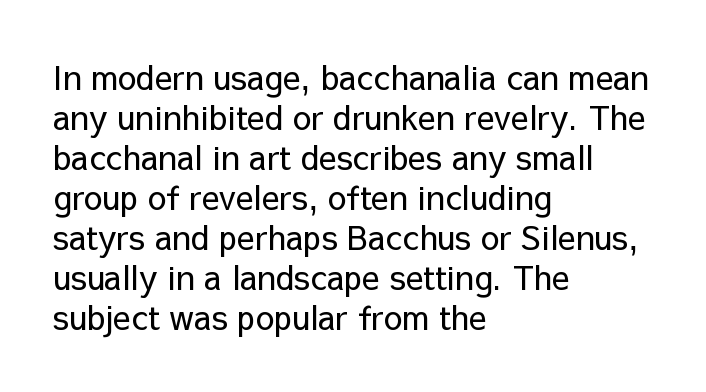
The image shows 33 px regular-weight sans-serif type, upright; set left-aligned, line spacing 1.21x, normal letter spacing, not underlined; low stroke contrast and a medium x-height.
